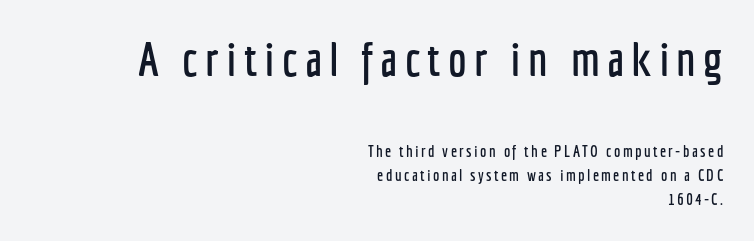
The image shows 47 px condensed sans-serif type, upright; set right-aligned, normal line spacing (1.53x), not underlined; the first (top) block is 2.94x larger; low stroke contrast and a medium x-height.
